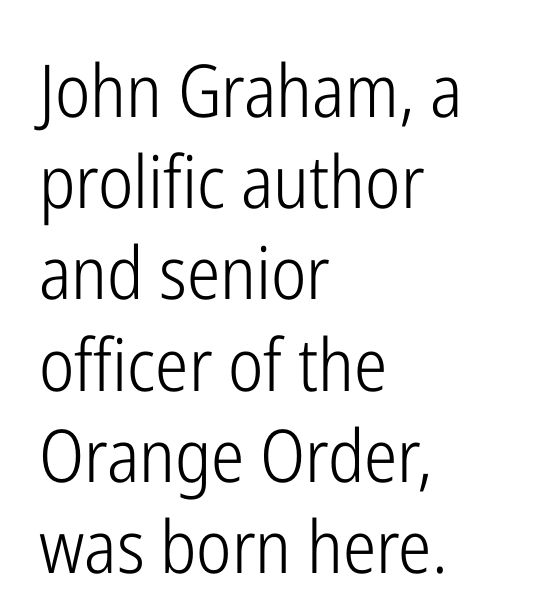
Q: Is the text bold? A: No.
Q: Is the text italic (slanted)? A: No, it is upright.
Q: Is the typeface a serif or a sans-serif typeface? A: Sans-serif.
Q: Is the text underlined? A: No.
Q: How is the paragraph aligned? A: Left-aligned.
Q: Is the spacing between letters normal or unusually wide? A: Normal.
Q: Is the spacing between lines tight, normal or loose? A: Normal.
Q: Width (condensed, normal, or wide)? A: Condensed.
Q: Stroke contrast? A: Low.
Q: x-height? A: Medium.
Q: Monospaced? A: No.
